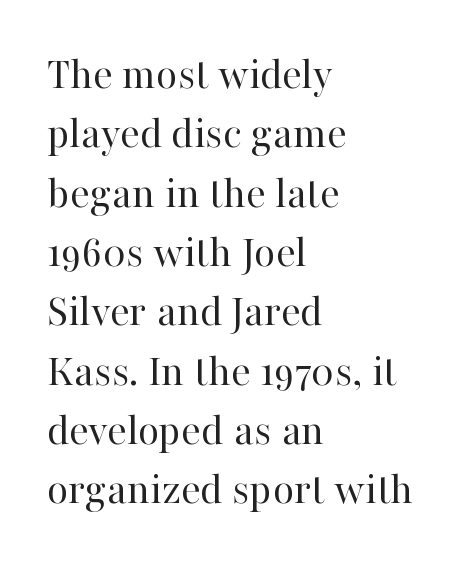
{"serif": "yes", "italic": "no", "bold": "no", "weight": "regular", "width": "normal", "stroke_contrast": "high", "x_height": "medium", "monospaced": "no", "underline": "no", "align": "left", "line_spacing": "normal", "line_spacing_ratio": 1.29, "letter_spacing": "normal", "letter_spacing_em": 0.0, "glyph_px": 46}
